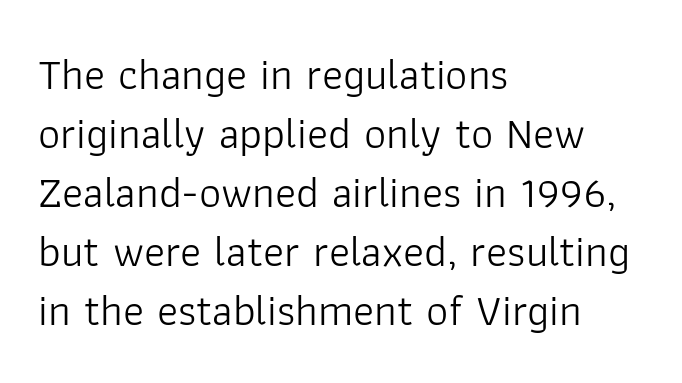
{"serif": "no", "italic": "no", "bold": "no", "weight": "light", "width": "normal", "stroke_contrast": "low", "x_height": "medium", "monospaced": "no", "underline": "no", "align": "left", "line_spacing": "normal", "line_spacing_ratio": 1.34, "letter_spacing": "normal", "letter_spacing_em": 0.0, "glyph_px": 44}
